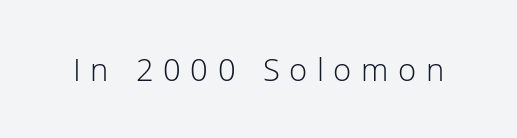
Q: Is the text bold? A: No.
Q: Is the text italic (slanted)? A: No, it is upright.
Q: Is the typeface a serif or a sans-serif typeface? A: Sans-serif.
Q: Is the text underlined? A: No.
Q: Is the spacing between letters normal or unusually wide? A: Unusually wide.
Q: Width (condensed, normal, or wide)? A: Normal.
Q: Stroke contrast? A: Low.
Q: x-height? A: Medium.
Q: Monospaced? A: No.
